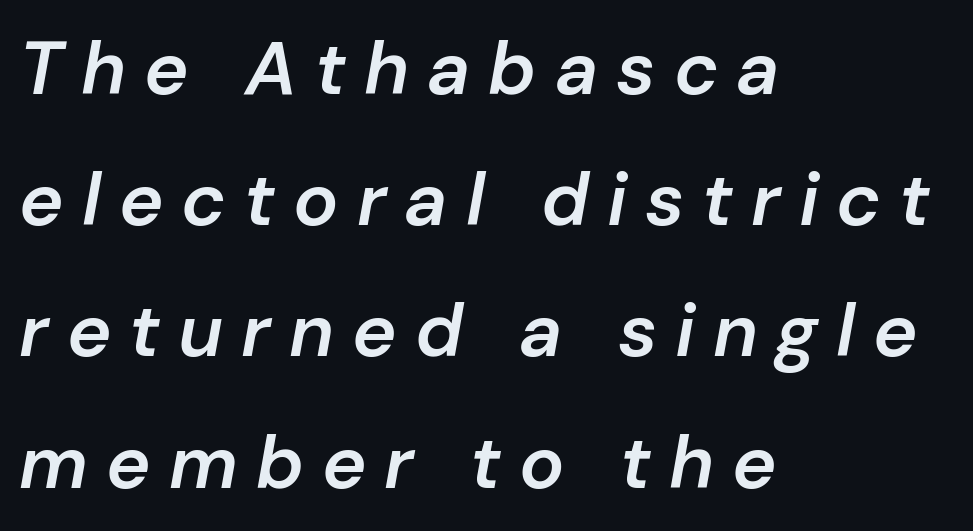
Q: Is the text bold? A: Semi-bold.
Q: Is the text italic (slanted)? A: Yes, it leans right by about 10 degrees.
Q: Is the text underlined? A: No.
Q: How is the paragraph aligned? A: Left-aligned.
Q: Is the spacing between letters normal or unusually wide? A: Unusually wide.
Q: Width (condensed, normal, or wide)? A: Normal.
Q: Stroke contrast? A: Low.
Q: x-height? A: Medium.
Q: Monospaced? A: No.
